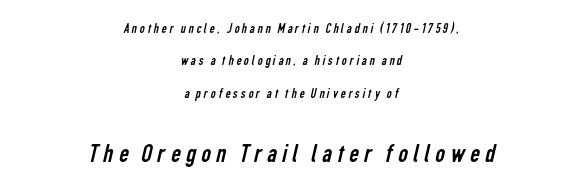
The image shows 27 px text type; set centered, loose line spacing (2.31x), unusually wide letter spacing (+0.2 em), not underlined; the second (bottom) block is 1.93x larger.
